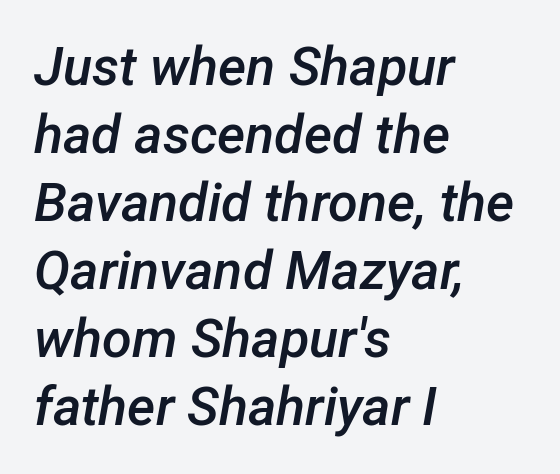
The rag falls on the right side of this text block. A typesetter would call this zero additional tracking. Stems and bowls a touch heavier than normal — semibold. Note the varied advance widths — an 'i' is clearly narrower than an 'm'. Descenders hang freely into open space.
